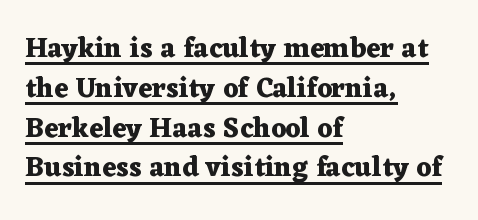
Q: Is the text bold? A: Yes.
Q: Is the text italic (slanted)? A: No, it is upright.
Q: Is the typeface a serif or a sans-serif typeface? A: Serif.
Q: Is the text underlined? A: Yes.
Q: How is the paragraph aligned? A: Left-aligned.
Q: Is the spacing between letters normal or unusually wide? A: Normal.
Q: Is the spacing between lines tight, normal or loose? A: Normal.
Q: Width (condensed, normal, or wide)? A: Wide.
Q: Stroke contrast? A: Medium.
Q: x-height? A: Medium.
Q: Monospaced? A: No.
